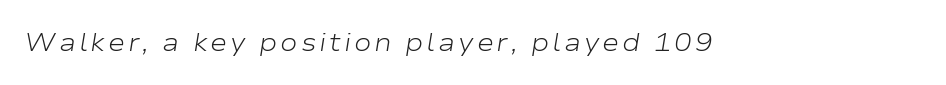
Q: Is the text bold? A: No.
Q: Is the text italic (slanted)? A: Yes, it leans right by about 9 degrees.
Q: Is the text underlined? A: No.
